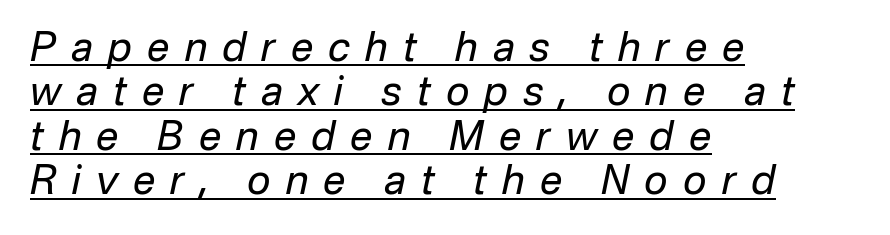
These lines stack with their left ends in a neat column. Does the lettering tilt? It does — this is italic. Cramped leading. Between one letter and the next there's a generous, obvious gap.
